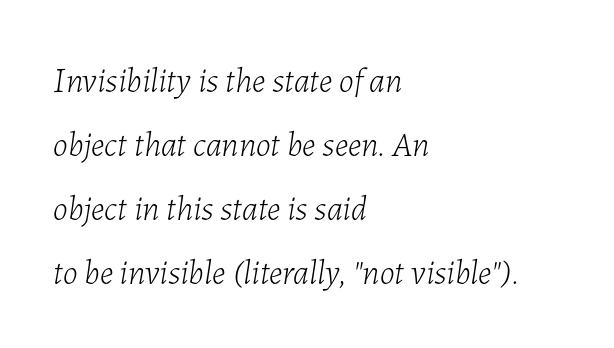
The image shows 34 px light type, italic (leaning right); set left-aligned, line spacing 1.88x, normal letter spacing, not underlined; low stroke contrast and a medium x-height.
